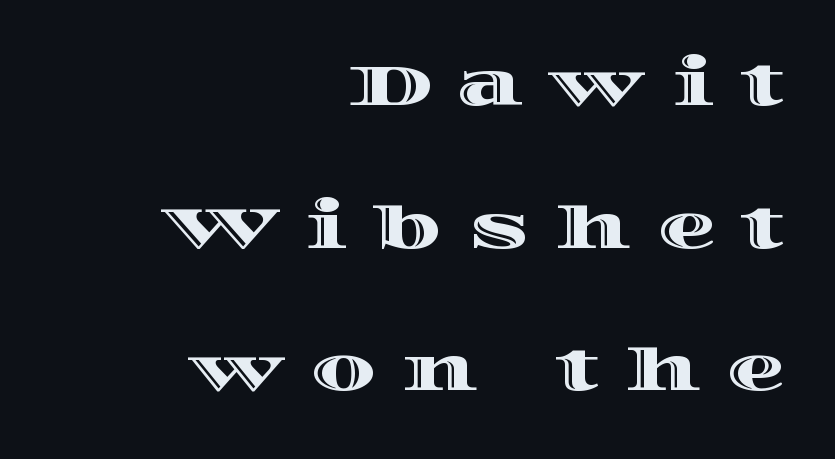
Q: Is the text italic (slanted)? A: No, it is upright.
Q: Is the text underlined? A: No.
Q: How is the paragraph aligned? A: Right-aligned.
Q: Is the spacing between letters normal or unusually wide? A: Unusually wide.
Q: Is the spacing between lines tight, normal or loose? A: Loose.
Q: Width (condensed, normal, or wide)? A: Wide.
Q: x-height? A: Large.
Q: Monospaced? A: No.
